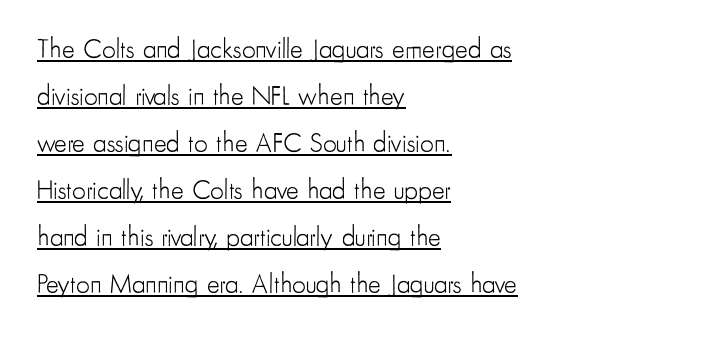
Q: Is the text bold? A: No.
Q: Is the text italic (slanted)? A: No, it is upright.
Q: Is the text underlined? A: Yes.
Q: How is the paragraph aligned? A: Left-aligned.
Q: Is the spacing between letters normal or unusually wide? A: Normal.
